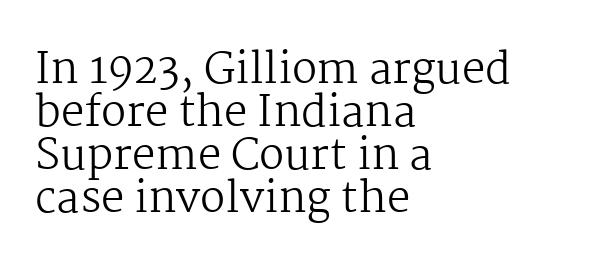
Q: Is the text bold? A: No.
Q: Is the text italic (slanted)? A: No, it is upright.
Q: Is the typeface a serif or a sans-serif typeface? A: Serif.
Q: Is the text underlined? A: No.
Q: How is the paragraph aligned? A: Left-aligned.
Q: Is the spacing between letters normal or unusually wide? A: Normal.
Q: Is the spacing between lines tight, normal or loose? A: Tight.
Q: Width (condensed, normal, or wide)? A: Normal.
Q: Stroke contrast? A: Medium.
Q: x-height? A: Medium.
Q: Monospaced? A: No.
